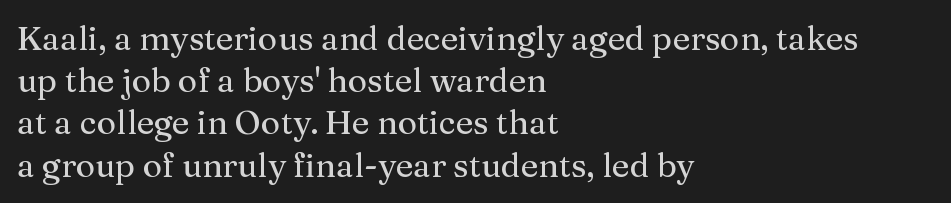
The image shows 33 px serif type, upright; set left-aligned, normal line spacing (1.28x), normal letter spacing, not underlined; medium stroke contrast and a medium x-height.
